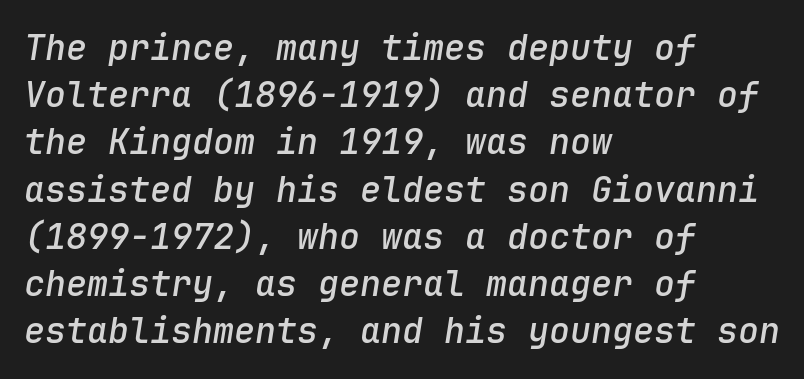
Q: Is the text bold? A: Semi-bold.
Q: Is the text italic (slanted)? A: Yes, it leans right by about 9 degrees.
Q: Is the text underlined? A: No.
Q: How is the paragraph aligned? A: Left-aligned.
Q: Is the spacing between letters normal or unusually wide? A: Normal.
Q: Is the spacing between lines tight, normal or loose? A: Normal.
Q: Width (condensed, normal, or wide)? A: Normal.
Q: Stroke contrast? A: Low.
Q: x-height? A: Medium.
Q: Monospaced? A: Yes.
